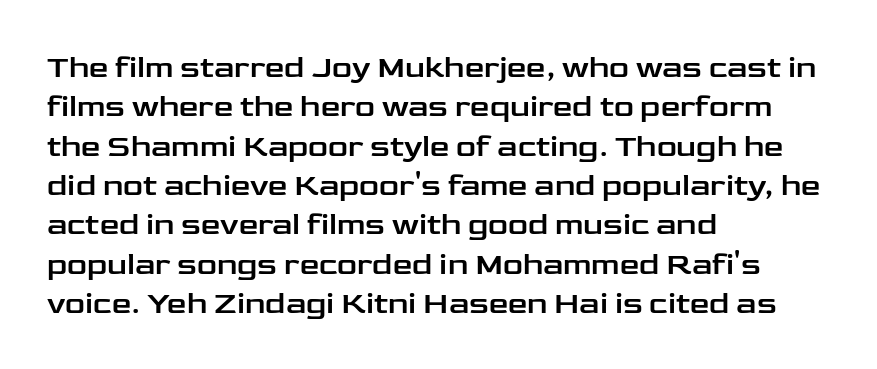
{"serif": "no", "italic": "no", "width": "wide", "stroke_contrast": "low", "x_height": "medium", "monospaced": "no", "underline": "no", "align": "left", "line_spacing": "normal", "line_spacing_ratio": 1.27, "letter_spacing": "normal", "letter_spacing_em": 0.0, "glyph_px": 31}
